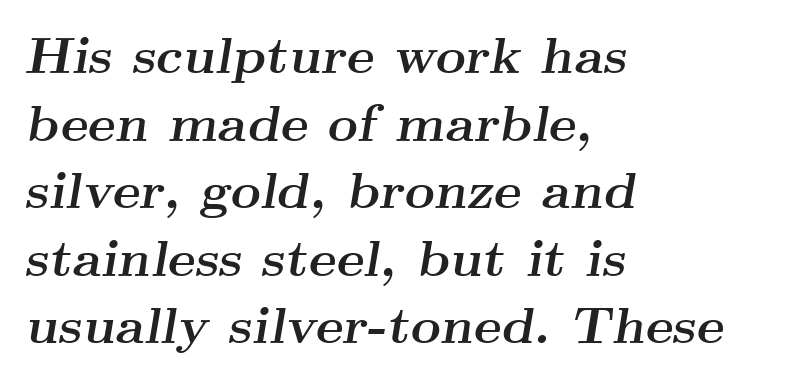
The zone under the glyphs is completely vacant. As a designer I'd log this as weight 700, bold. Quick note: italic. In terms of leading, this rendering sits right in the middle. Letterform terminals end in serifs throughout the passage. You could not count columns in this text — the font is proportionally spaced.
